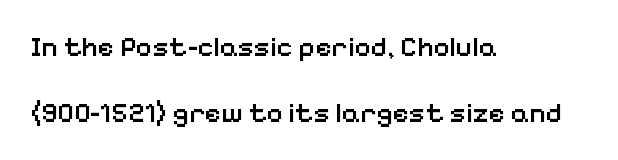
A classic flush-left, rag-right setting is used for this passage. Reading down the column, the eye jumps a long way to each next line. Looks like regular typesetting: each glyph gets only the width it needs. Any mark beneath the type? The region is blank. Classification — sans serif. Rendered with straight, roman letterforms.
